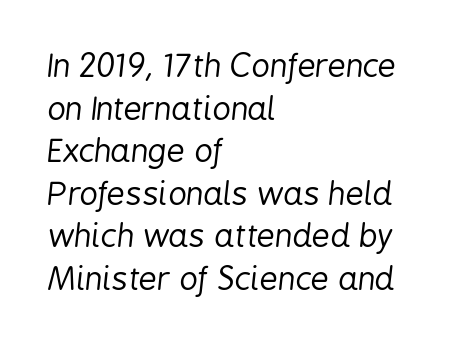
{"italic": "yes", "lean": "right", "slant_degrees": 6, "bold": "no", "weight": "regular", "width": "condensed", "stroke_contrast": "low", "x_height": "medium", "monospaced": "no", "underline": "no", "align": "left", "line_spacing": "normal", "line_spacing_ratio": 1.33, "letter_spacing": "normal", "letter_spacing_em": 0.0, "glyph_px": 32}
